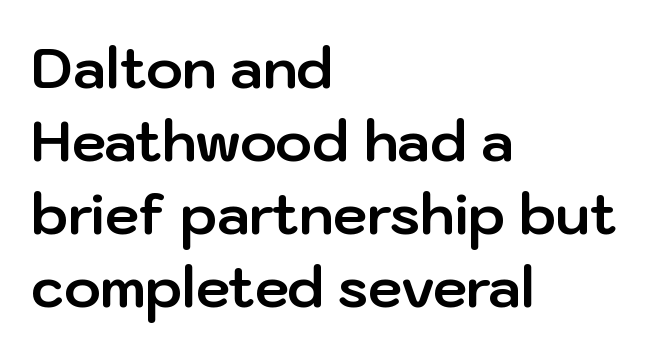
The image shows 55 px bold sans-serif type, upright; set left-aligned, normal line spacing (1.33x), normal letter spacing, not underlined; low stroke contrast and a medium x-height.
